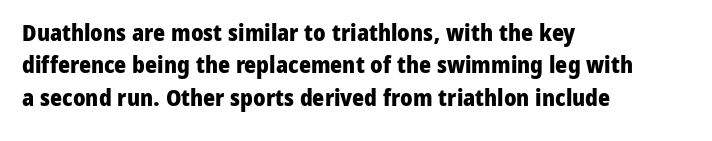
The image shows 23 px bold type, upright; set left-aligned, normal line spacing (1.41x), normal letter spacing, not underlined.
